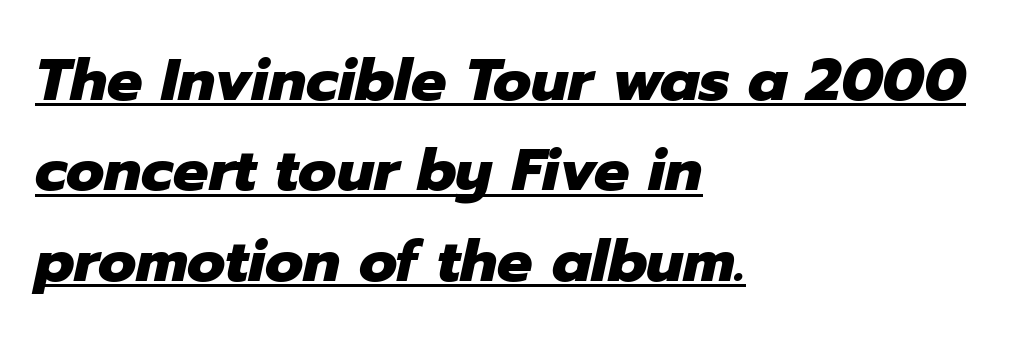
There's an unmistakable incline to the writing here. Note the varied advance widths — an 'i' is clearly narrower than an 'm'. What's the leading like? Ordinary, nothing unusual. Compared with an ordinary text face, these strokes are far heavier — a full bold.
